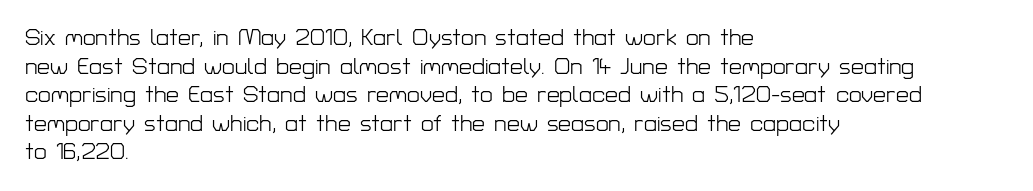
Beneath every word, the page is bare. On a weight scale, this lands at 450 or below. Look at the tracking — it's just the regular setting, nothing added. The typesetter chose a ragged-right arrangement here. Upright lettering throughout.
